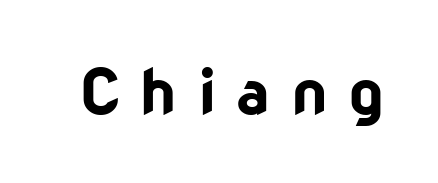
Q: Is the text bold? A: Yes.
Q: Is the text italic (slanted)? A: No, it is upright.
Q: Is the typeface a serif or a sans-serif typeface? A: Sans-serif.
Q: Is the text underlined? A: No.
Q: Is the spacing between letters normal or unusually wide? A: Unusually wide.
Q: Width (condensed, normal, or wide)? A: Normal.
Q: Stroke contrast? A: Low.
Q: x-height? A: Medium.
Q: Monospaced? A: No.
